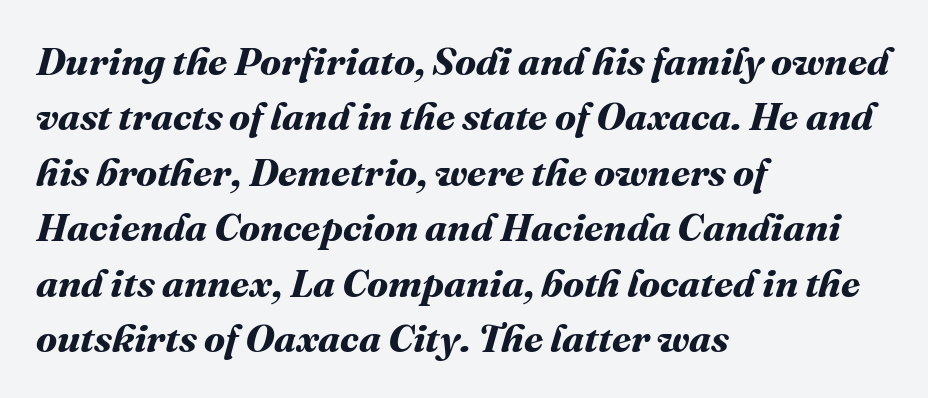
Does extra space separate the letters? No, they use regular spacing. Leading: standard. In CSS terms this would be text-align: left. Nobody drew a line under any word here. Proportional: the letters do not fall into vertical columns.
